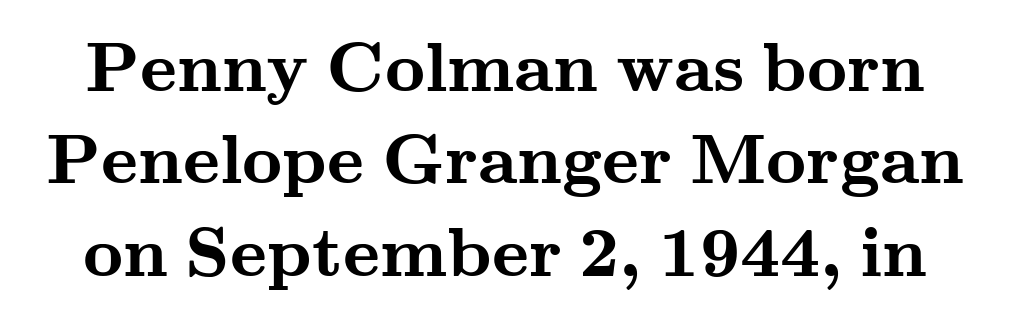
A typesetter would call this proportional, since set widths differ per character. These words are printed bold, with thick strokes throughout. Bare-footed words on every line. Is there much room between lines? A standard amount, neither cramped nor airy.
